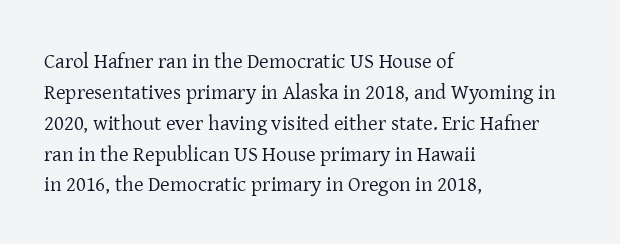
The image shows 21 px text type, upright; set left-aligned, normal line spacing (1.47x), normal letter spacing, not underlined.
